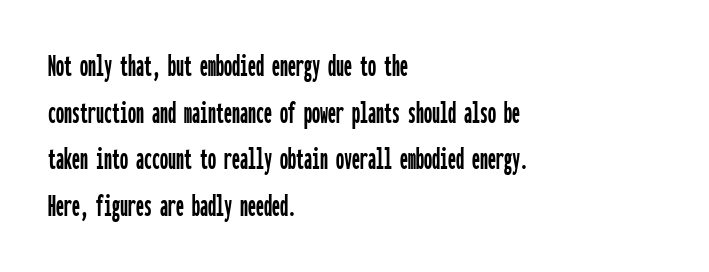
Q: Is the text italic (slanted)? A: No, it is upright.
Q: Is the typeface a serif or a sans-serif typeface? A: Sans-serif.
Q: Is the text underlined? A: No.
Q: How is the paragraph aligned? A: Left-aligned.
Q: Is the spacing between letters normal or unusually wide? A: Normal.
Q: Is the spacing between lines tight, normal or loose? A: Normal.
Q: Width (condensed, normal, or wide)? A: Condensed.
Q: Stroke contrast? A: Low.
Q: x-height? A: Medium.
Q: Monospaced? A: Yes.
